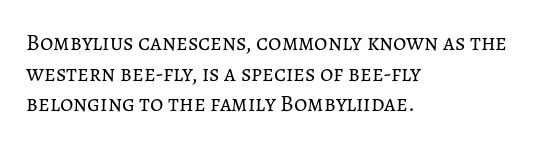
Vertical spacing — default. The text block is weighted toward the left margin, trailing off unevenly rightward. The baseline area is clear. These lines keep a tight, regular rhythm from letter to letter. No extra ink here — the face is not bold.
